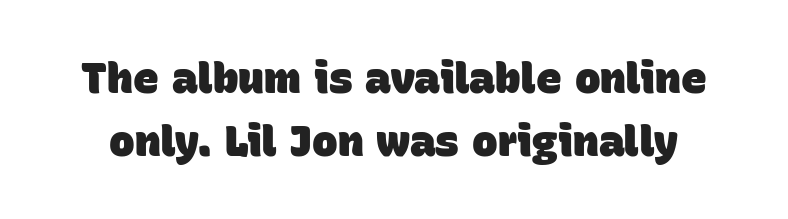
Plenty of ink on the page — the face is bold. Serifs: no, the terminals of the letterforms are clean. Horizontal bands of white between lines are of average thickness. Beneath every word, the page is bare. How are the letters spaced? Ordinarily, with no added tracking. The face used here is proportionally spaced, like ordinary book or web type.
